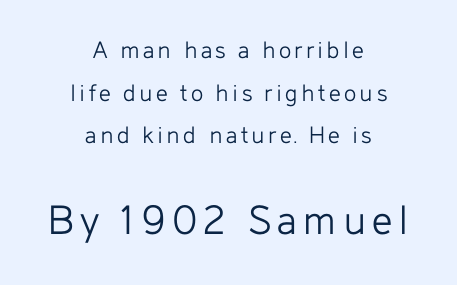
No chunkiness to these letters — they're not bold. Caption: multi-line text, centered on the measure. The letters stand upright; this is a roman face. Summary of vertical rhythm: regular, with standard interline spacing. The font family rendered here belongs to the sans-serif group. The glyphs are unaccompanied by any horizontal stroke below them.
